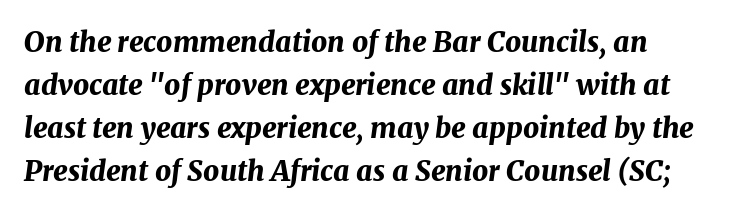
{"italic": "yes", "lean": "right", "slant_degrees": 7, "bold": "yes", "weight": "bold", "width": "normal", "stroke_contrast": "medium", "x_height": "medium", "monospaced": "no", "underline": "no", "line_spacing": "normal", "line_spacing_ratio": 1.54, "letter_spacing": "normal", "letter_spacing_em": 0.0, "glyph_px": 28}
